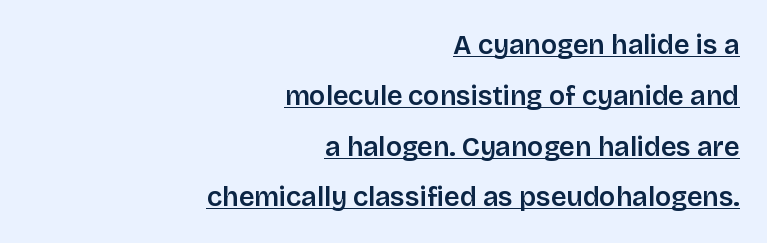
Q: Is the text italic (slanted)? A: No, it is upright.
Q: Is the text underlined? A: Yes.
Q: How is the paragraph aligned? A: Right-aligned.
Q: Is the spacing between letters normal or unusually wide? A: Normal.
